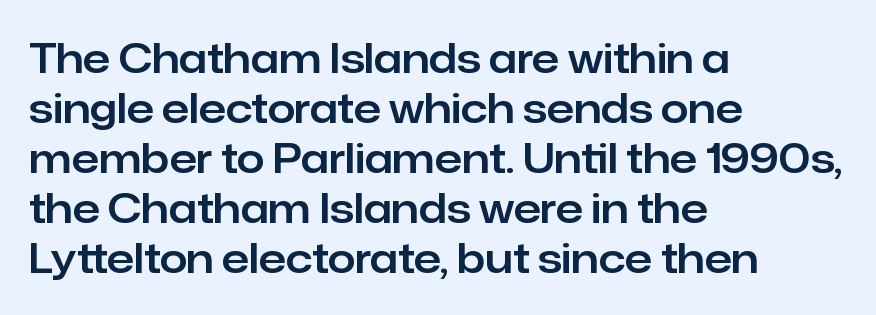
Nope, not italic — everything's standing straight. Where is the straight margin? On the left. Varying glyph widths throughout — classic text-font behaviour. A sans-serif font was chosen for this passage. Baseline-to-baseline distance is the conventional proportion of letter height.
